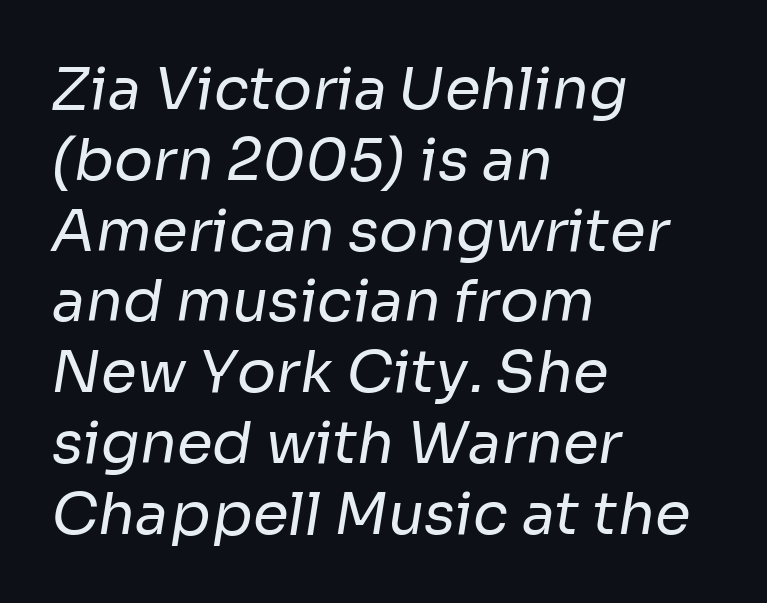
Q: Is the text bold? A: No.
Q: Is the typeface a serif or a sans-serif typeface? A: Sans-serif.
Q: Is the text underlined? A: No.
Q: How is the paragraph aligned? A: Left-aligned.
Q: Is the spacing between letters normal or unusually wide? A: Normal.
Q: Width (condensed, normal, or wide)? A: Normal.
Q: Stroke contrast? A: Low.
Q: x-height? A: Medium.
Q: Monospaced? A: No.
